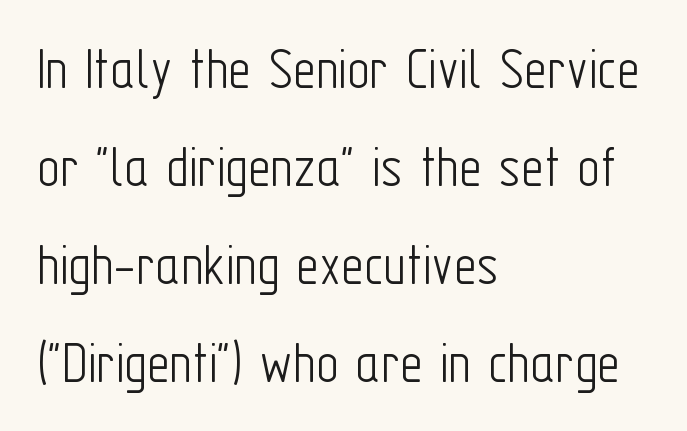
The image shows 62 px light, condensed sans-serif type, upright; set left-aligned, normal line spacing (1.58x), normal letter spacing, not underlined; low stroke contrast and a medium x-height.
